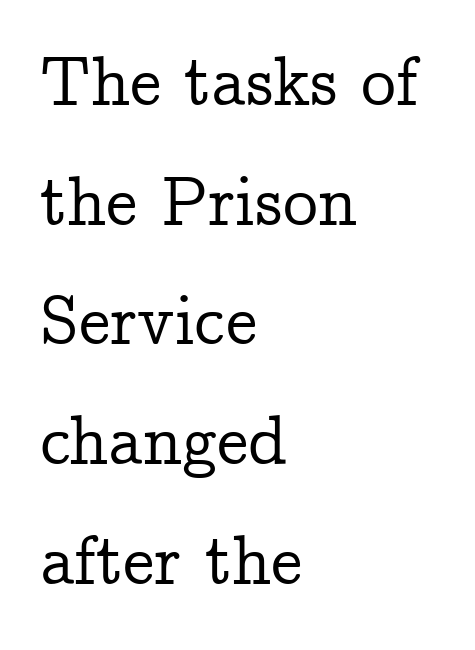
Q: Is the text italic (slanted)? A: No, it is upright.
Q: Is the typeface a serif or a sans-serif typeface? A: Serif.
Q: Is the text underlined? A: No.
Q: How is the paragraph aligned? A: Left-aligned.
Q: Is the spacing between letters normal or unusually wide? A: Normal.
Q: Width (condensed, normal, or wide)? A: Normal.
Q: Stroke contrast? A: Low.
Q: x-height? A: Medium.
Q: Monospaced? A: No.
